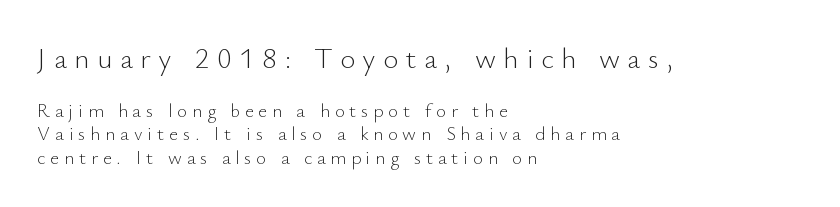
{"serif": "no", "italic": "no", "bold": "no", "weight": "light", "width": "normal", "stroke_contrast": "low", "x_height": "small", "monospaced": "no", "underline": "no", "align": "left", "line_spacing_ratio": 1.23, "letter_spacing": "wide", "letter_spacing_em": 0.26, "larger_block": "first", "size_ratio": 1.53, "glyph_px": 29}
